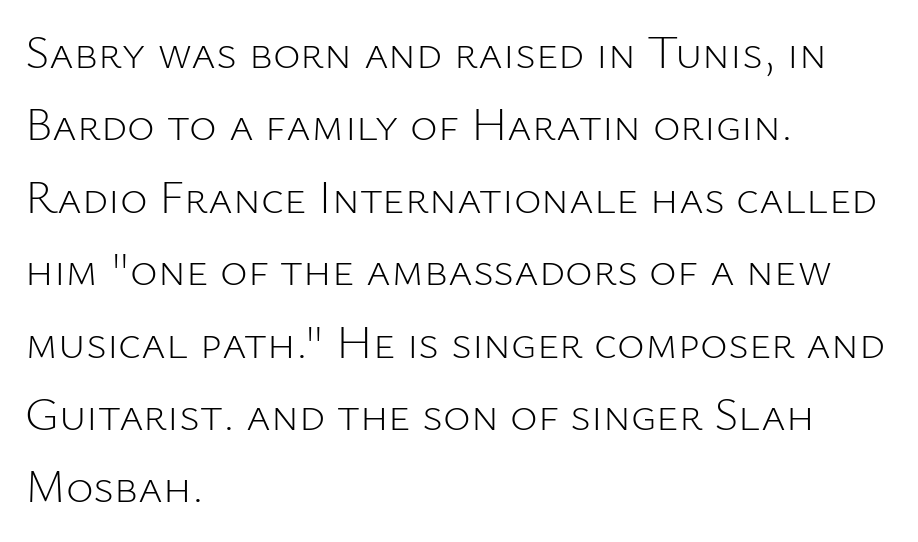
The image shows 47 px light sans-serif type, upright; set left-aligned, normal line spacing (1.54x), normal letter spacing, not underlined; low stroke contrast and a medium x-height.
